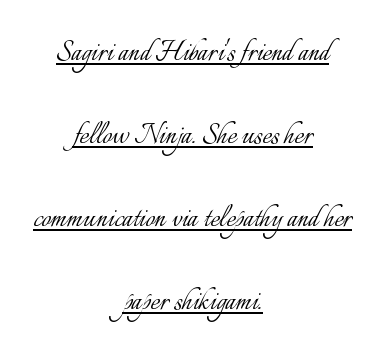
The image shows 34 px light type; set centered, loose line spacing (2.44x), normal letter spacing, underlined; low stroke contrast and a small x-height.
